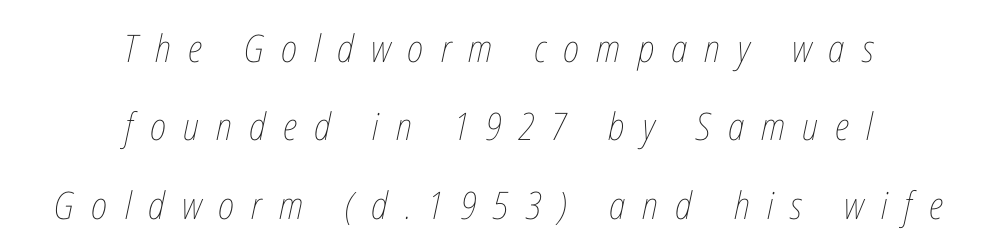
Q: Is the text bold? A: No.
Q: Is the text italic (slanted)? A: Yes, it leans right by about 12 degrees.
Q: Is the text underlined? A: No.
Q: How is the paragraph aligned? A: Centered.
Q: Is the spacing between letters normal or unusually wide? A: Unusually wide.
Q: Is the spacing between lines tight, normal or loose? A: Loose.
Q: Width (condensed, normal, or wide)? A: Condensed.
Q: Stroke contrast? A: Low.
Q: x-height? A: Medium.
Q: Monospaced? A: No.
